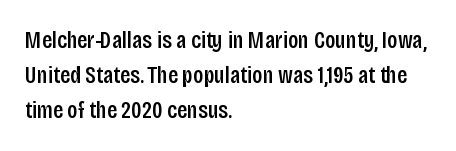
Leading matches the norm, producing a regular column. This sample uses an upright cut, with every glyph sitting square on the baseline. A fair bit of extra ink — the face is semibold, not bold. Does the copy run flush right? No — it runs flush left. This rendering features lettering with no underline. Between one letter and the next there's only the usual sliver of space.
